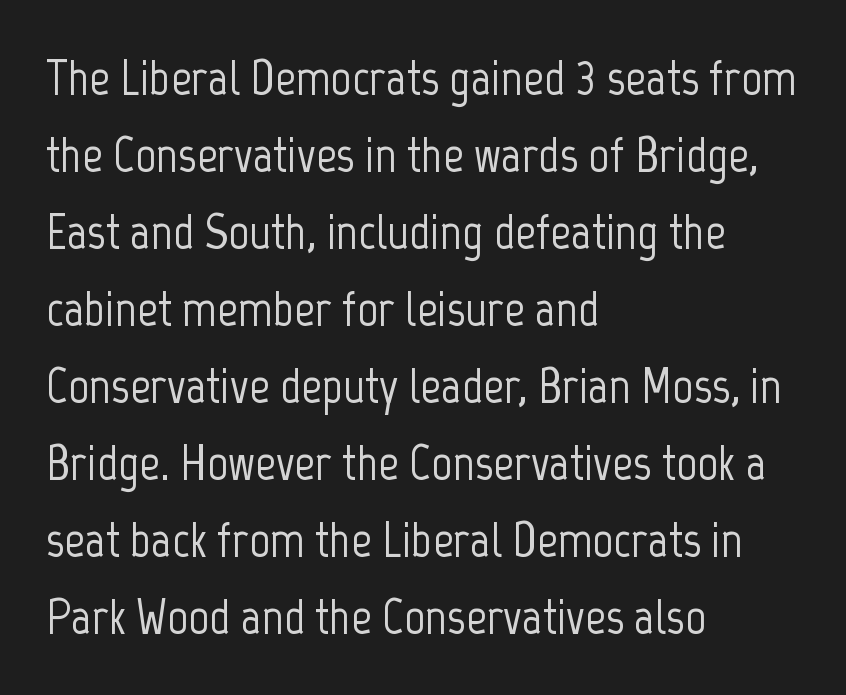
The image shows 51 px condensed sans-serif type, upright; set left-aligned, normal line spacing (1.51x), normal letter spacing, not underlined; low stroke contrast and a medium x-height.
